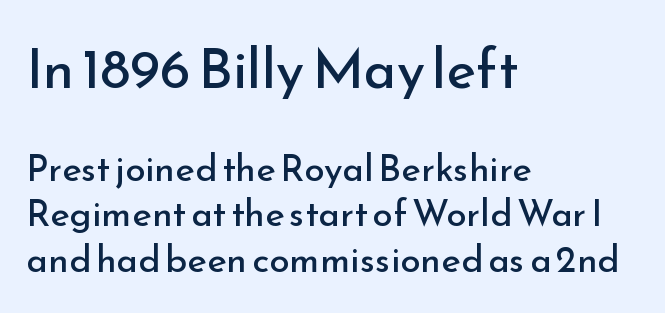
{"serif": "no", "italic": "no", "bold": "no", "weight": "regular", "width": "normal", "stroke_contrast": "low", "x_height": "small", "monospaced": "no", "underline": "no", "align": "left", "line_spacing_ratio": 1.23, "letter_spacing": "normal", "letter_spacing_em": 0.0, "larger_block": "first", "size_ratio": 1.51, "glyph_px": 56}
